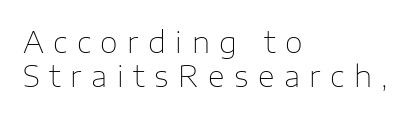
Weight: in the light-to-regular range. Do the characters align in a grid? No, the font is proportional. This sample uses a sans-serif face. Glyph-to-glyph distance is far greater than everyday printed text.
